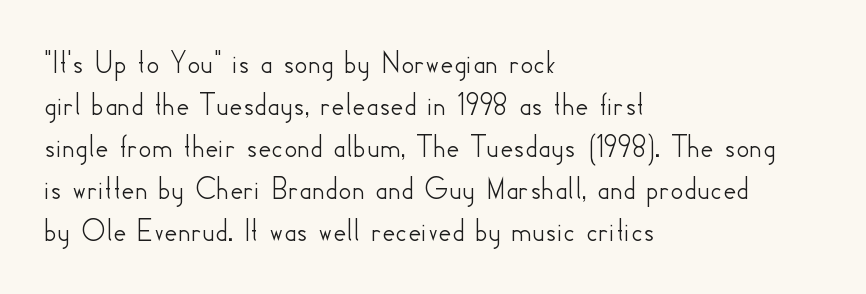
The image shows 32 px sans-serif type, upright; set left-aligned, normal line spacing (1.31x), normal letter spacing, not underlined; low stroke contrast and a small x-height.
